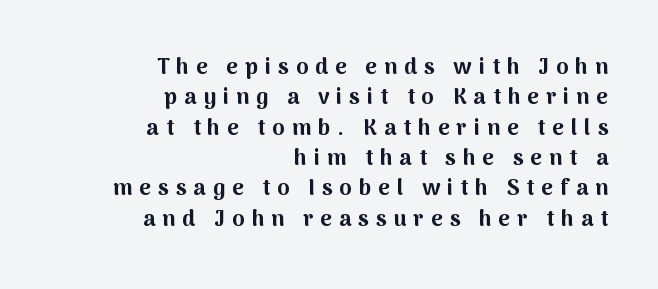
Underlining? Definitely not there. In terms of letterspacing, this is a distinctly airy, spread setting. Line spacing here is normal. Visually the block forms a straight wall on the right and a jagged coastline on the left.
